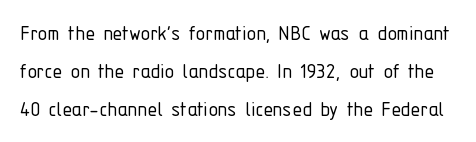
You could call the tracking neutral — neither tight nor loose. The letterforms sit at book weight or below. Leading: standard. Designer's note — italics off, roman on. Any mark beneath the type? The region is blank.
